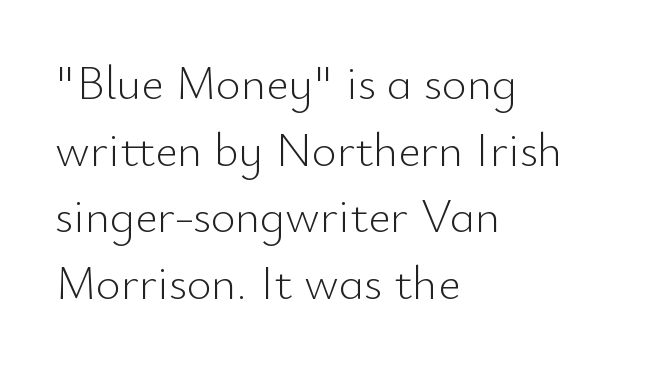
The image shows 48 px light sans-serif type, upright; set left-aligned, normal line spacing (1.39x), normal letter spacing, not underlined; low stroke contrast and a small x-height.
